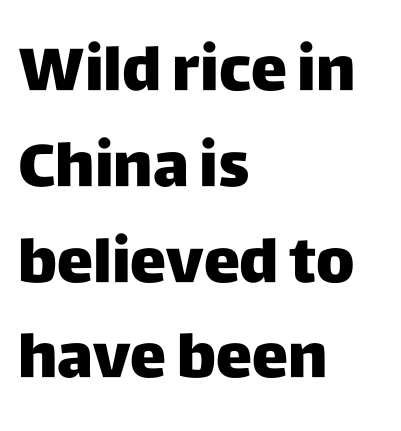
The image shows 61 px heavy sans-serif type, upright; set left-aligned, normal line spacing (1.57x), normal letter spacing, not underlined; low stroke contrast and a large x-height.
